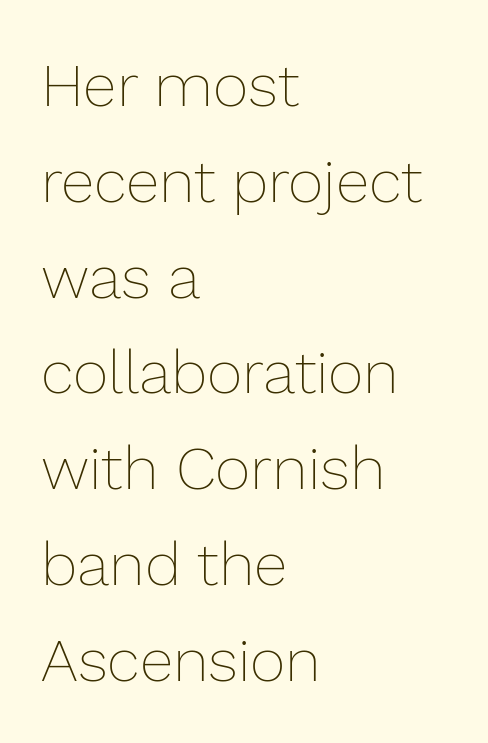
The image shows 61 px thin type, upright; set left-aligned, normal line spacing (1.57x), normal letter spacing, not underlined; low stroke contrast and a medium x-height.
